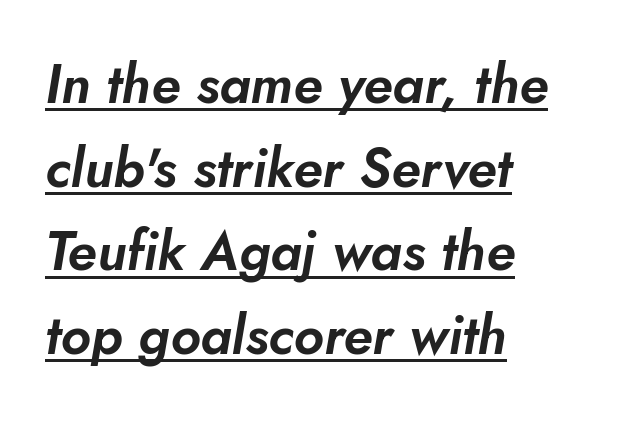
{"italic": "yes", "lean": "right", "slant_degrees": 5, "width": "normal", "stroke_contrast": "low", "x_height": "small", "monospaced": "no", "underline": "yes", "align": "left", "line_spacing": "normal", "line_spacing_ratio": 1.55, "letter_spacing": "normal", "letter_spacing_em": 0.0, "glyph_px": 54}
